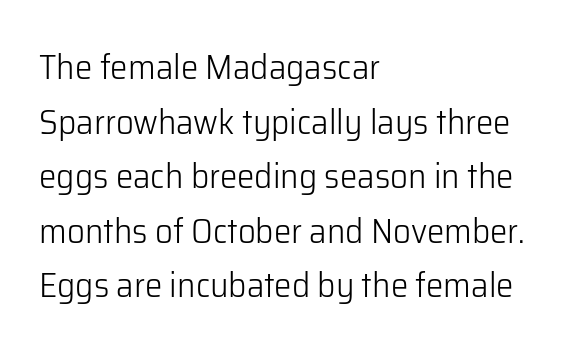
Style check: upright. Grotesque or geometric, the face here clearly has no serifs. Reading down the block, your eye returns to a fixed left position each line. The space between consecutive lines is moderate. Tracking value appears to be zero — textbook default spacing. Check the space under the baseline: it is left empty.
